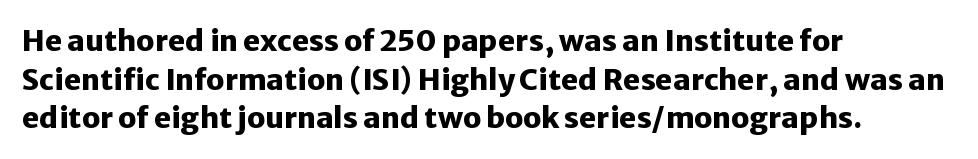
Q: Is the text bold? A: Yes.
Q: Is the text italic (slanted)? A: No, it is upright.
Q: Is the typeface a serif or a sans-serif typeface? A: Sans-serif.
Q: Is the text underlined? A: No.
Q: How is the paragraph aligned? A: Left-aligned.
Q: Is the spacing between letters normal or unusually wide? A: Normal.
Q: Is the spacing between lines tight, normal or loose? A: Normal.
Q: Width (condensed, normal, or wide)? A: Normal.
Q: Stroke contrast? A: Low.
Q: x-height? A: Medium.
Q: Monospaced? A: No.
